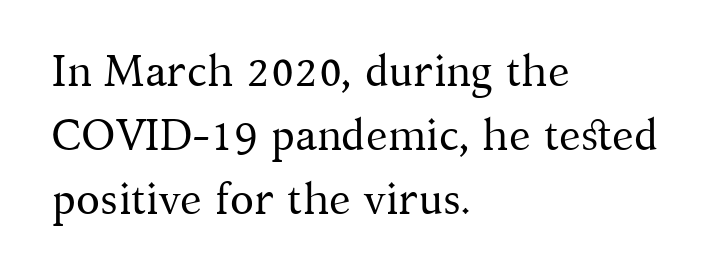
The image shows 44 px regular-weight serif type, upright; set left-aligned, normal line spacing (1.45x), normal letter spacing, not underlined; medium stroke contrast and a medium x-height.
